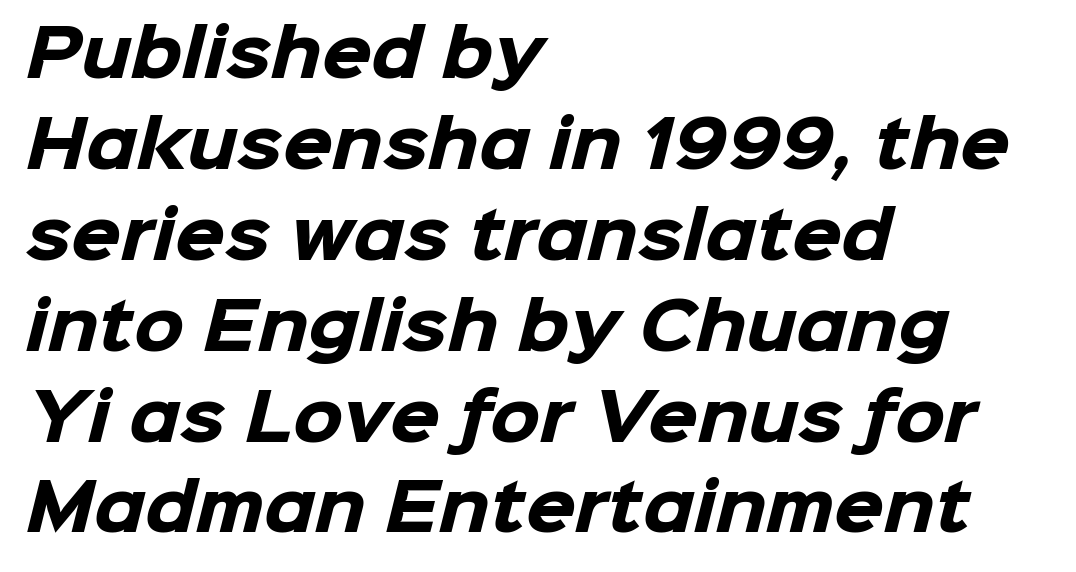
{"serif": "no", "bold": "yes", "weight": "heavy", "width": "normal", "stroke_contrast": "low", "x_height": "medium", "monospaced": "no", "underline": "no", "align": "left", "line_spacing": "normal", "line_spacing_ratio": 1.42, "letter_spacing": "normal", "letter_spacing_em": 0.0, "glyph_px": 64}
